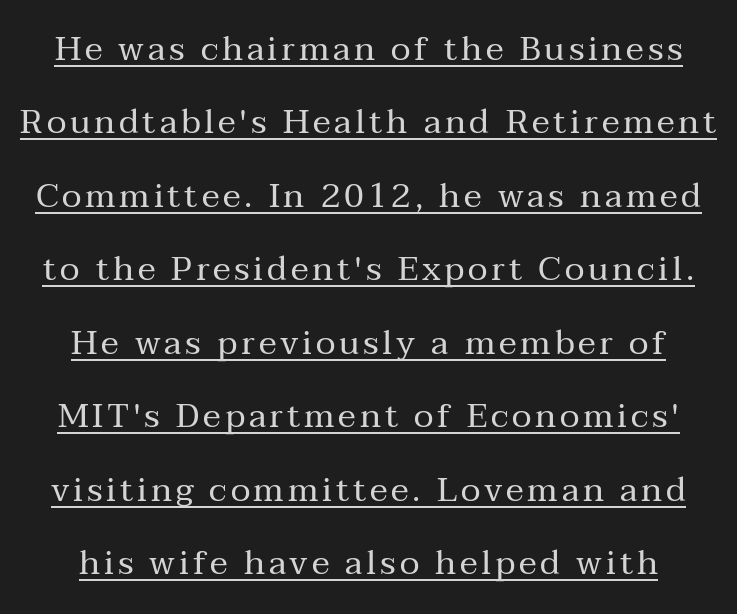
Q: Is the text bold? A: No.
Q: Is the text italic (slanted)? A: No, it is upright.
Q: Is the typeface a serif or a sans-serif typeface? A: Serif.
Q: Is the text underlined? A: Yes.
Q: Is the spacing between lines tight, normal or loose? A: Loose.
Q: Width (condensed, normal, or wide)? A: Normal.
Q: Stroke contrast? A: Medium.
Q: x-height? A: Medium.
Q: Monospaced? A: No.
